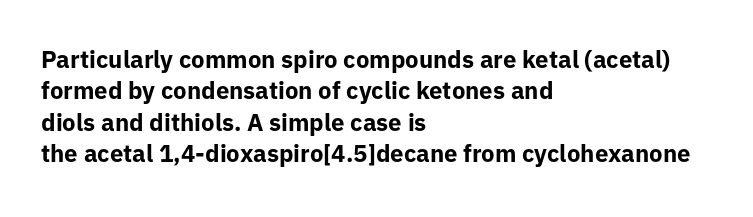
Q: Is the text bold? A: Yes.
Q: Is the text italic (slanted)? A: No, it is upright.
Q: Is the text underlined? A: No.
Q: How is the paragraph aligned? A: Left-aligned.
Q: Is the spacing between letters normal or unusually wide? A: Normal.
Q: Is the spacing between lines tight, normal or loose? A: Normal.
